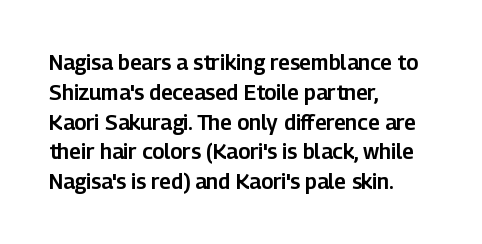
The image shows 21 px text type, upright; set left-aligned, normal line spacing (1.42x), normal letter spacing, not underlined.
